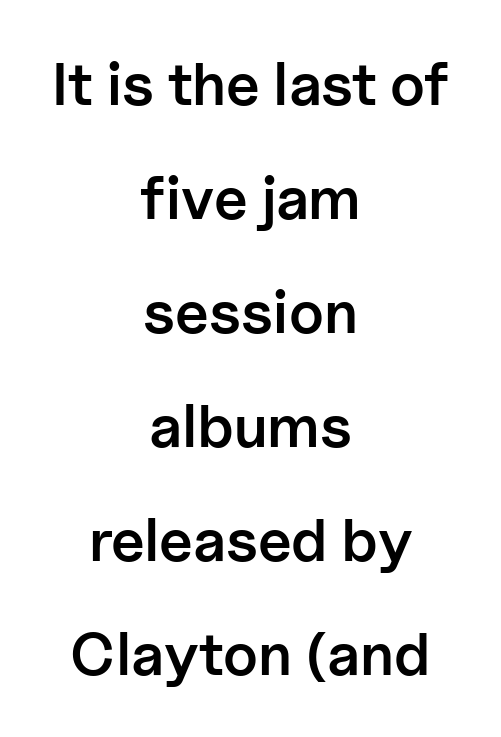
Q: Is the text bold? A: Semi-bold.
Q: Is the text italic (slanted)? A: No, it is upright.
Q: Is the typeface a serif or a sans-serif typeface? A: Sans-serif.
Q: Is the text underlined? A: No.
Q: How is the paragraph aligned? A: Centered.
Q: Is the spacing between letters normal or unusually wide? A: Normal.
Q: Is the spacing between lines tight, normal or loose? A: Loose.
Q: Width (condensed, normal, or wide)? A: Normal.
Q: Stroke contrast? A: Low.
Q: x-height? A: Medium.
Q: Monospaced? A: No.
